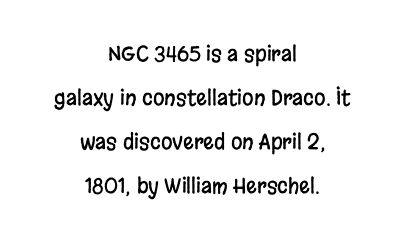
{"italic": "no", "underline": "no", "align": "center", "line_spacing": "loose", "line_spacing_ratio": 2.09, "letter_spacing": "normal", "letter_spacing_em": 0.0, "glyph_px": 21}
